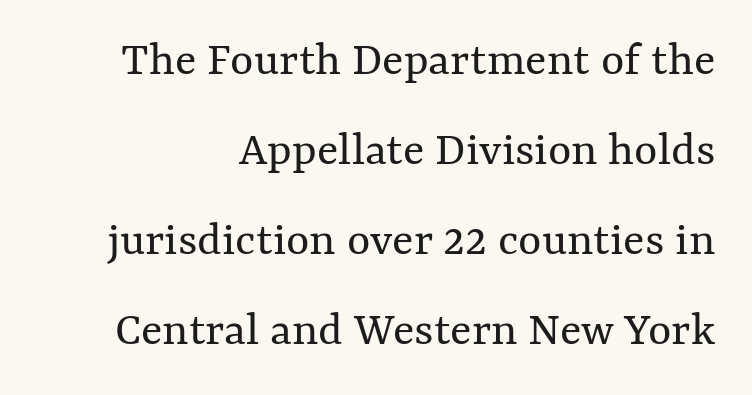
The image shows 50 px regular-weight type, upright; set right-aligned, line spacing 1.8x, normal letter spacing, not underlined; medium stroke contrast and a medium x-height.
